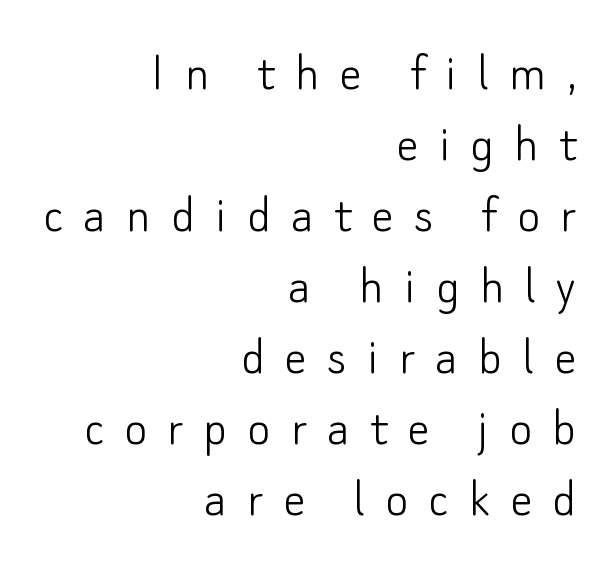
Q: Is the text bold? A: No.
Q: Is the text italic (slanted)? A: No, it is upright.
Q: Is the typeface a serif or a sans-serif typeface? A: Sans-serif.
Q: Is the text underlined? A: No.
Q: How is the paragraph aligned? A: Right-aligned.
Q: Is the spacing between letters normal or unusually wide? A: Unusually wide.
Q: Is the spacing between lines tight, normal or loose? A: Normal.
Q: Width (condensed, normal, or wide)? A: Normal.
Q: Stroke contrast? A: Low.
Q: x-height? A: Small.
Q: Monospaced? A: No.
